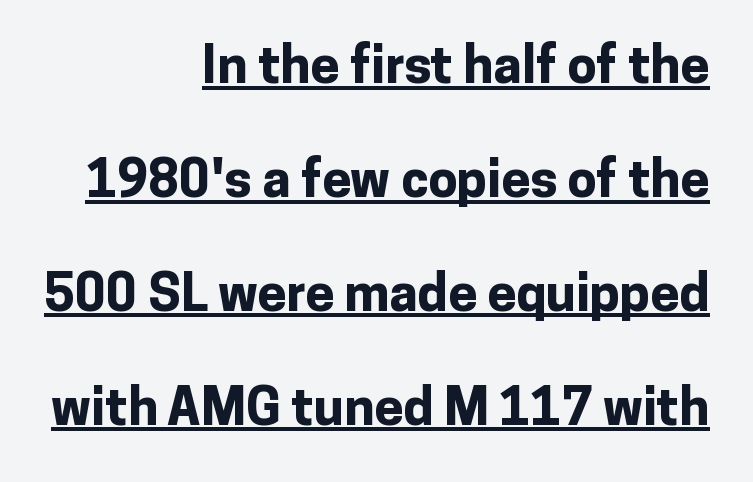
The glyphs have the mass of a bold cut. The gaps between neighbouring characters are ordinary and unremarkable. If you drew a line through each stem, it would be perfectly vertical. This sample carries an underscore along the baseline area.
